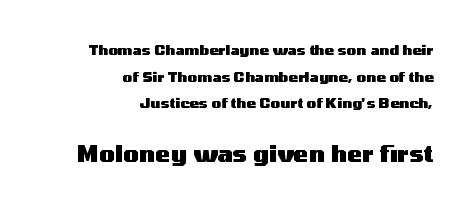
Q: Is the text bold? A: Yes.
Q: Is the text italic (slanted)? A: No, it is upright.
Q: Is the text underlined? A: No.
Q: How is the paragraph aligned? A: Right-aligned.
Q: Is the spacing between letters normal or unusually wide? A: Normal.
Q: Is the spacing between lines tight, normal or loose? A: Loose.
Q: Which block of text is set in a larger size, the first (top) or the second (bottom)? A: The second (bottom) one.
